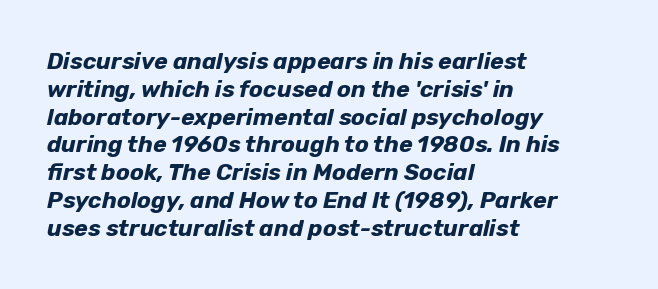
{"italic": "yes", "lean": "right", "slant_degrees": 12, "bold": "yes", "underline": "no", "align": "left", "line_spacing_ratio": 1.21, "letter_spacing": "normal", "letter_spacing_em": 0.0, "glyph_px": 23}
